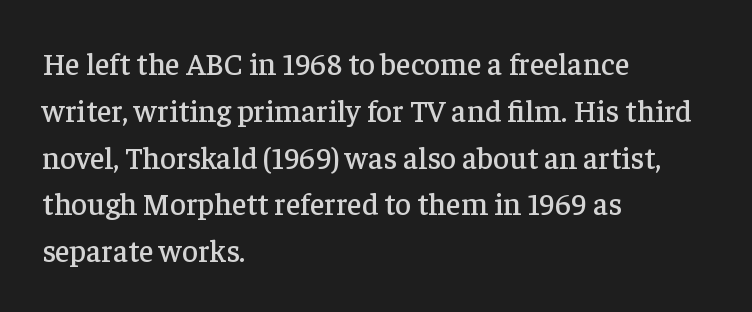
These lines are set flush left with a ragged right edge. The axis of the letterforms is exactly vertical. Each letter keeps its own natural width here, so spacing adapts to shape. Underlining? Definitely not there. Students, observe: this is what conventionally led text looks like. There is no visible air inserted between adjacent glyphs.
